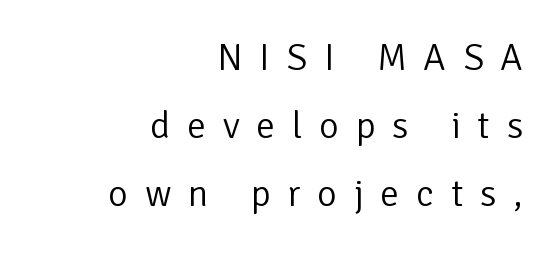
Q: Is the text bold? A: No.
Q: Is the text italic (slanted)? A: No, it is upright.
Q: Is the typeface a serif or a sans-serif typeface? A: Sans-serif.
Q: Is the text underlined? A: No.
Q: How is the paragraph aligned? A: Right-aligned.
Q: Is the spacing between letters normal or unusually wide? A: Unusually wide.
Q: Width (condensed, normal, or wide)? A: Normal.
Q: Stroke contrast? A: Low.
Q: x-height? A: Medium.
Q: Monospaced? A: No.
